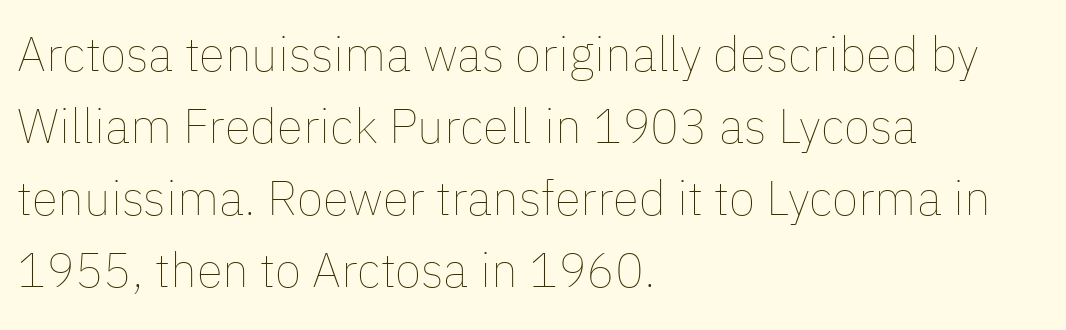
The image shows 48 px thin type, upright; set left-aligned, normal line spacing (1.5x), normal letter spacing, not underlined; low stroke contrast and a medium x-height.
